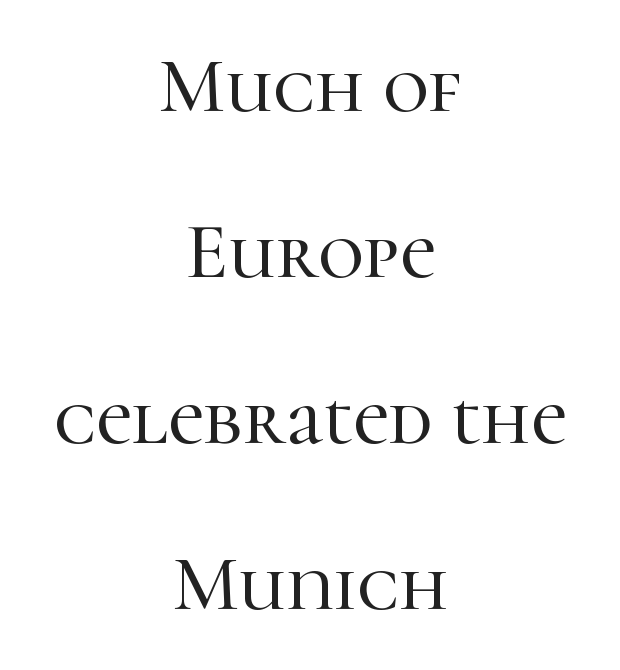
The setting favours the middle, as headings and verse often do. The rendering uses natural spacing where letterforms have individual widths. The glyphs in this specimen are seriffed. Is the letter spacing exaggerated? No — it looks like the ordinary default. Only glyphs here, with clear space below each row.
